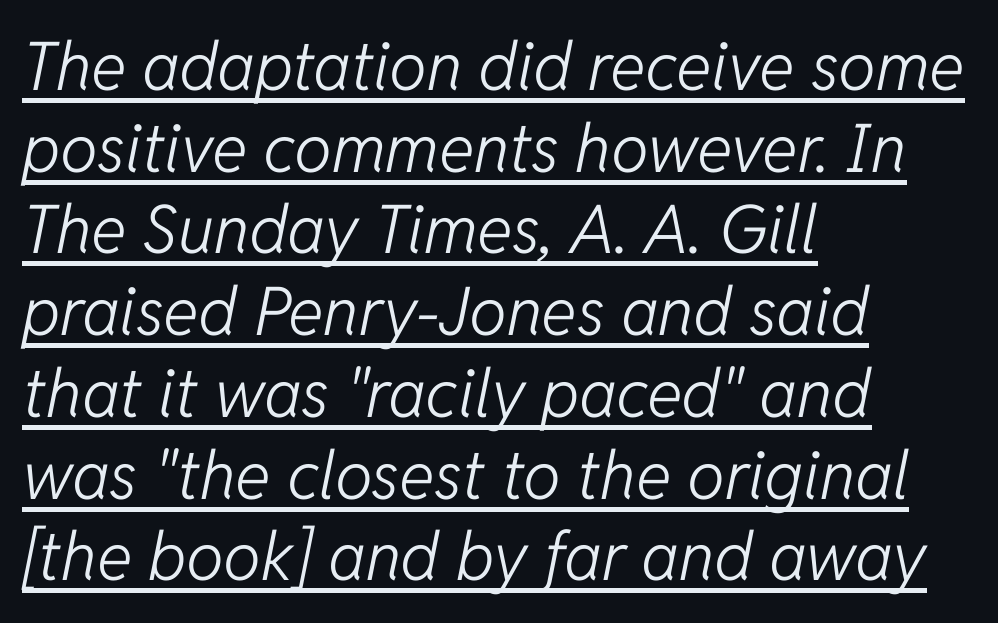
The gaps between neighbouring characters are ordinary and unremarkable. Does a line run under the words? Yes, clearly. A student would call this left alignment; a typographer would say flush left, rag right. Counters stay open thanks to moderate or lighter strokes. The specimen reads as italic at a glance. These lines are rendered in a variable-pitch font.
